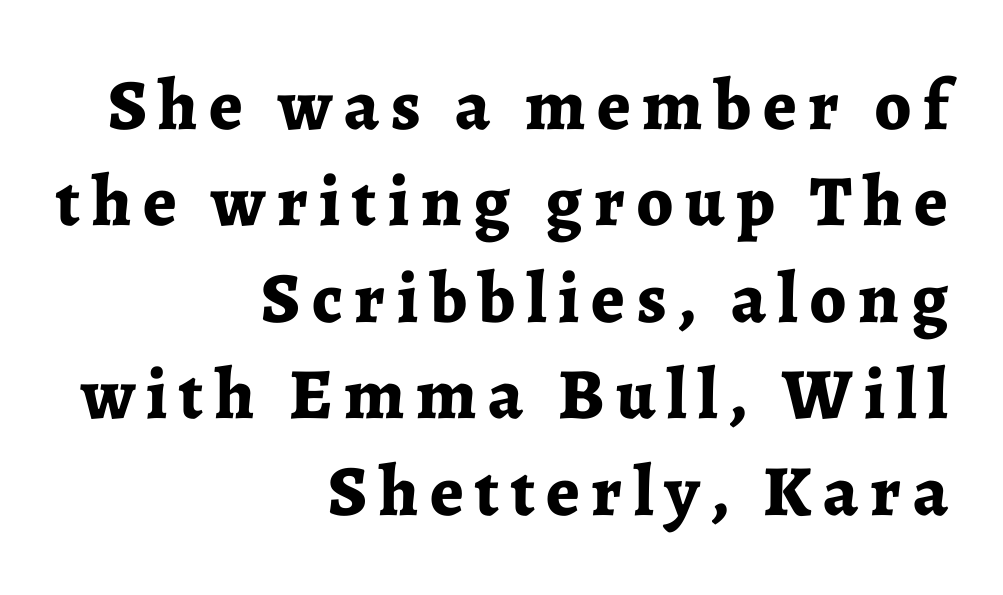
{"serif": "yes", "italic": "no", "bold": "yes", "weight": "bold", "width": "normal", "stroke_contrast": "low", "x_height": "medium", "monospaced": "no", "underline": "no", "align": "right", "line_spacing": "normal", "line_spacing_ratio": 1.34, "glyph_px": 72}
